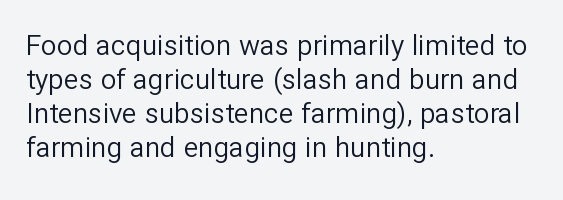
The image shows 28 px regular-weight sans-serif type, upright; set left-aligned, line spacing 1.22x, normal letter spacing, not underlined; low stroke contrast and a medium x-height.
